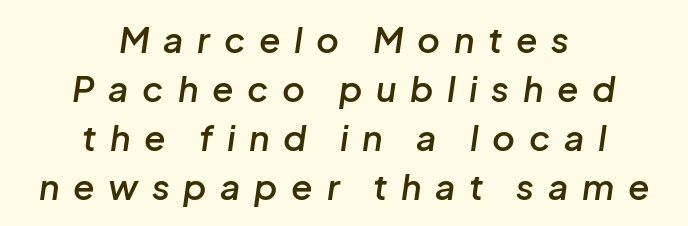
A clean baseline with only descenders dipping below it. Each word looks stretched out because of the extra space between its letters. Is the type slanted? Yes — the strokes lean at a clear angle. Compared with typical paragraphs, the rows here are spaced about the same.
